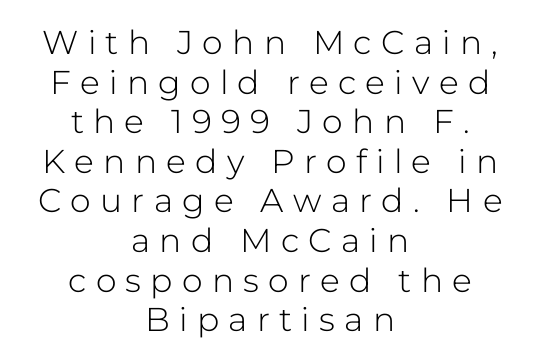
Q: Is the text bold? A: No.
Q: Is the text italic (slanted)? A: No, it is upright.
Q: Is the typeface a serif or a sans-serif typeface? A: Sans-serif.
Q: Is the text underlined? A: No.
Q: How is the paragraph aligned? A: Centered.
Q: Is the spacing between letters normal or unusually wide? A: Unusually wide.
Q: Width (condensed, normal, or wide)? A: Normal.
Q: Stroke contrast? A: Low.
Q: x-height? A: Medium.
Q: Monospaced? A: No.
